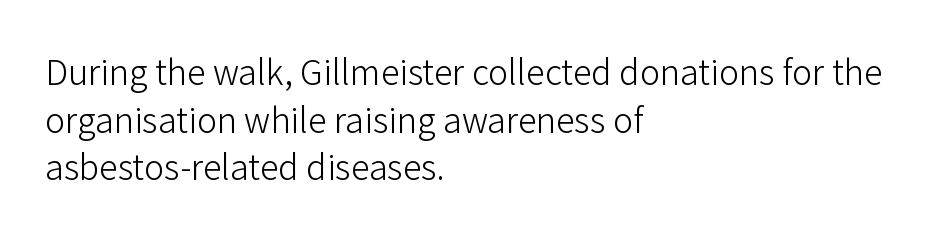
Q: Is the text bold? A: No.
Q: Is the text italic (slanted)? A: No, it is upright.
Q: Is the typeface a serif or a sans-serif typeface? A: Sans-serif.
Q: Is the text underlined? A: No.
Q: How is the paragraph aligned? A: Left-aligned.
Q: Is the spacing between letters normal or unusually wide? A: Normal.
Q: Is the spacing between lines tight, normal or loose? A: Normal.
Q: Width (condensed, normal, or wide)? A: Normal.
Q: Stroke contrast? A: Low.
Q: x-height? A: Medium.
Q: Monospaced? A: No.
